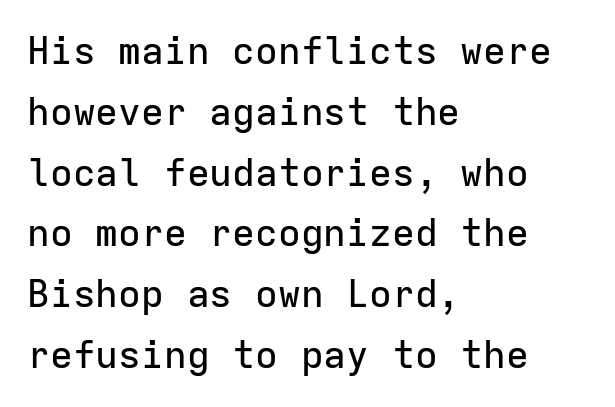
Q: Is the text italic (slanted)? A: No, it is upright.
Q: Is the typeface a serif or a sans-serif typeface? A: Sans-serif.
Q: Is the text underlined? A: No.
Q: How is the paragraph aligned? A: Left-aligned.
Q: Is the spacing between letters normal or unusually wide? A: Normal.
Q: Is the spacing between lines tight, normal or loose? A: Normal.
Q: Width (condensed, normal, or wide)? A: Normal.
Q: Stroke contrast? A: Low.
Q: x-height? A: Medium.
Q: Monospaced? A: Yes.
